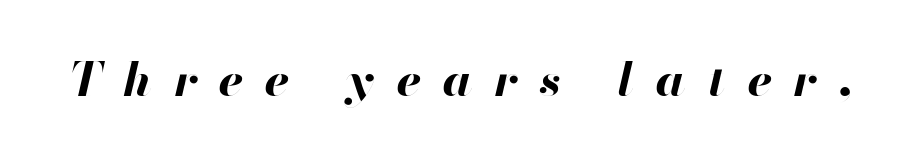
Q: Is the text bold? A: Yes.
Q: Is the text italic (slanted)? A: Yes, it leans right by about 13 degrees.
Q: Is the text underlined? A: No.
Q: Is the spacing between letters normal or unusually wide? A: Unusually wide.
Q: Width (condensed, normal, or wide)? A: Normal.
Q: Stroke contrast? A: High.
Q: x-height? A: Small.
Q: Monospaced? A: No.
